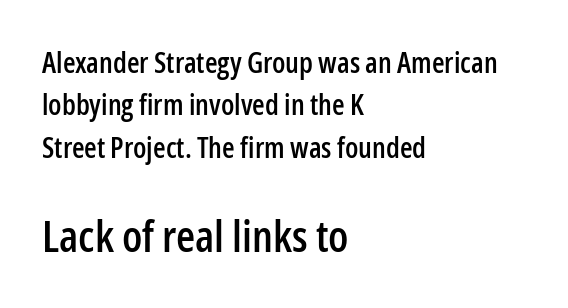
{"serif": "no", "italic": "no", "width": "condensed", "stroke_contrast": "low", "x_height": "medium", "monospaced": "no", "underline": "no", "align": "left", "line_spacing": "normal", "line_spacing_ratio": 1.46, "letter_spacing": "normal", "letter_spacing_em": 0.0, "larger_block": "second", "size_ratio": 1.52, "glyph_px": 44}
